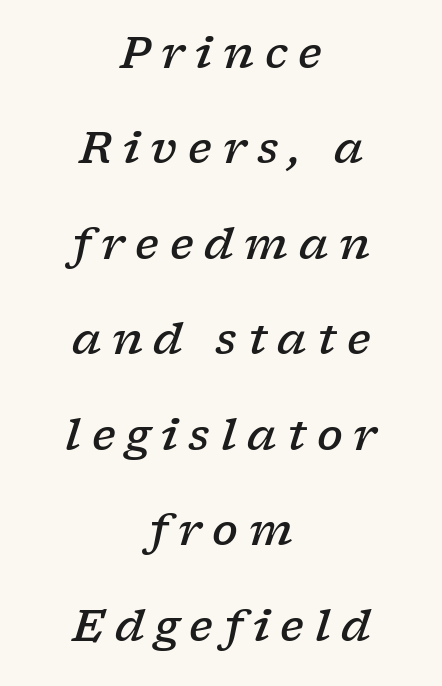
Q: Is the text bold? A: Semi-bold.
Q: Is the text italic (slanted)? A: Yes, it leans right by about 17 degrees.
Q: Is the typeface a serif or a sans-serif typeface? A: Serif.
Q: Is the text underlined? A: No.
Q: How is the paragraph aligned? A: Centered.
Q: Is the spacing between letters normal or unusually wide? A: Unusually wide.
Q: Is the spacing between lines tight, normal or loose? A: Loose.
Q: Width (condensed, normal, or wide)? A: Wide.
Q: Stroke contrast? A: Low.
Q: x-height? A: Medium.
Q: Monospaced? A: No.
